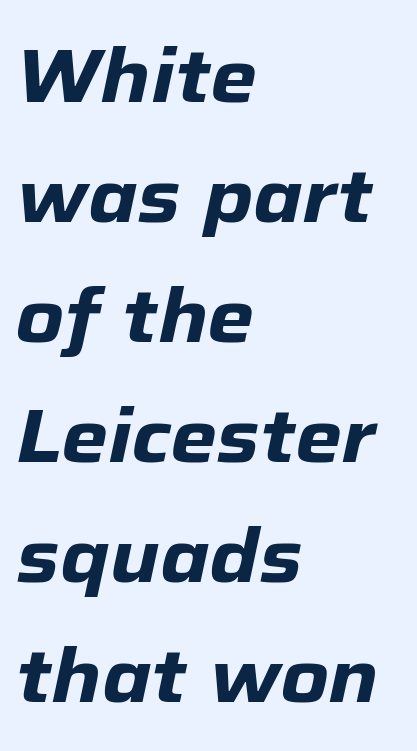
The axis of the letterforms is tilted away from vertical. These lines stack with their left ends in a neat column. Typesetter's note: full bold, strokes at maximum text heaviness. Lines of text with bare space underneath. The letters sit at their default tracking, neither squeezed nor spread.
